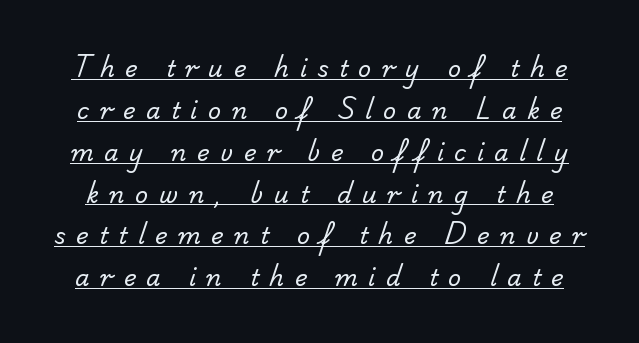
Q: Is the text bold? A: No.
Q: Is the text underlined? A: Yes.
Q: Is the spacing between letters normal or unusually wide? A: Unusually wide.
